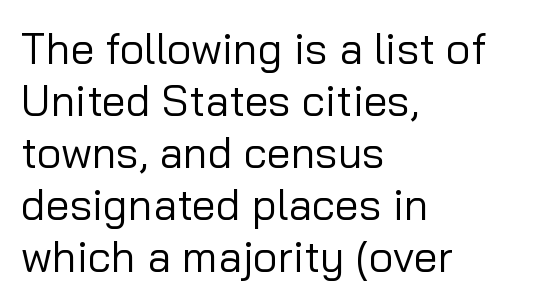
The image shows 43 px regular-weight sans-serif type, upright; set left-aligned, line spacing 1.21x, normal letter spacing, not underlined; low stroke contrast and a medium x-height.
